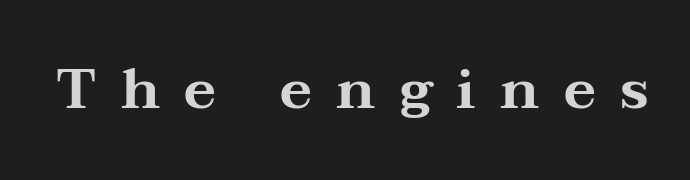
{"serif": "yes", "italic": "no", "width": "wide", "stroke_contrast": "medium", "x_height": "medium", "monospaced": "no", "underline": "no", "letter_spacing": "wide", "letter_spacing_em": 0.43, "glyph_px": 57}
